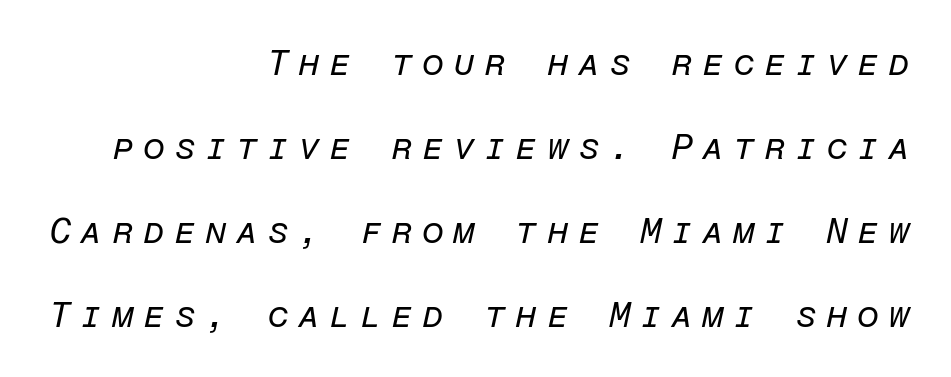
{"italic": "yes", "lean": "right", "slant_degrees": 12, "bold": "no", "weight": "regular", "width": "normal", "stroke_contrast": "low", "x_height": "medium", "monospaced": "yes", "underline": "no", "align": "right", "line_spacing": "loose", "line_spacing_ratio": 2.4, "letter_spacing": "wide", "letter_spacing_em": 0.27, "glyph_px": 35}
